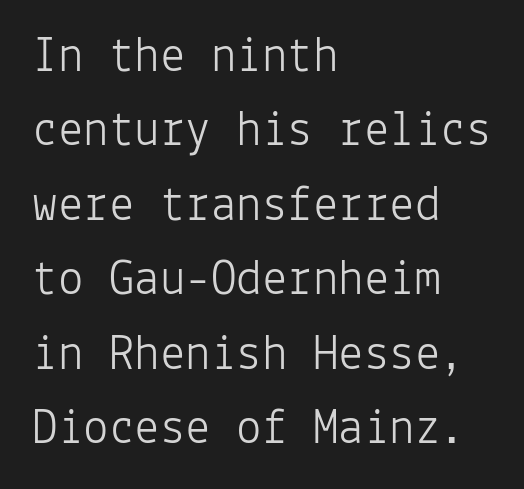
The image shows 51 px light sans-serif type, upright, monospaced; set left-aligned, normal line spacing (1.46x), normal letter spacing, not underlined; low stroke contrast and a medium x-height.
